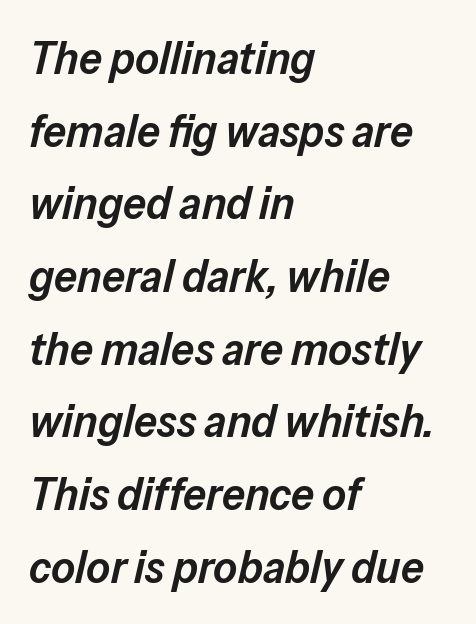
Reading down the block, your eye returns to a fixed left position each line. Proportional: the letters do not fall into vertical columns. The leading is moderate, giving the passage an even texture. Slightly chunky letters — semibold, I'd say, not full bold.
